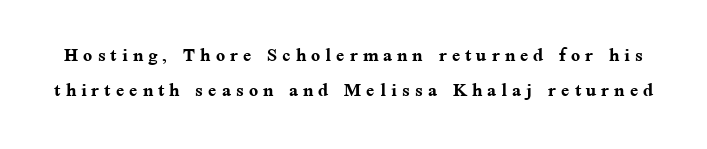
The image shows 24 px bold type, upright; set normal line spacing (1.45x), unusually wide letter spacing (+0.21 em), not underlined.
